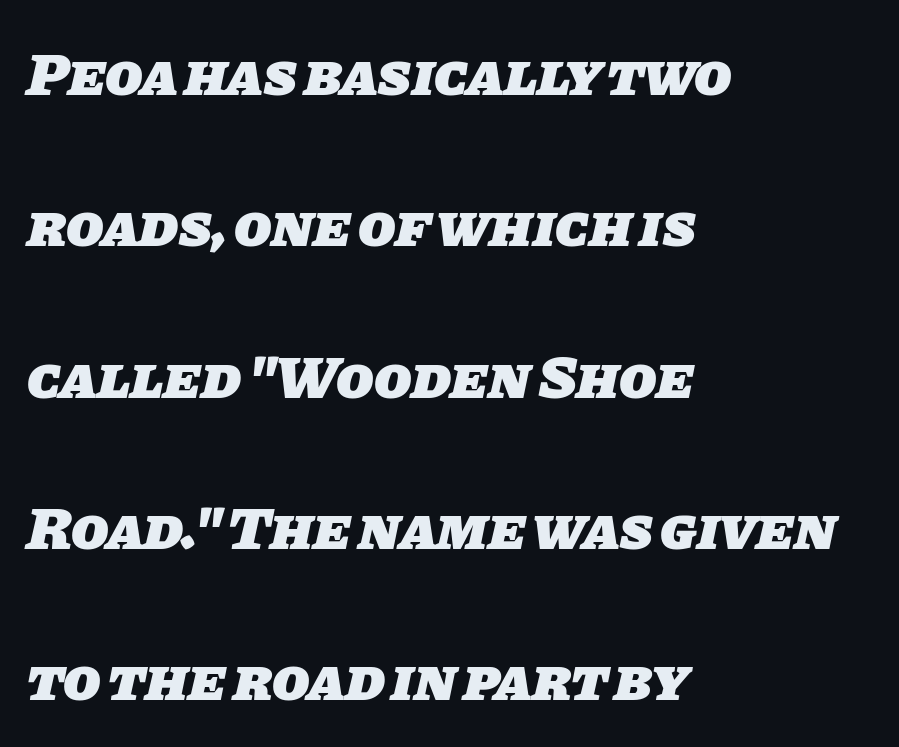
{"bold": "yes", "weight": "heavy", "width": "normal", "stroke_contrast": "low", "x_height": "large", "monospaced": "no", "underline": "no", "align": "left", "line_spacing": "loose", "line_spacing_ratio": 2.48, "letter_spacing": "normal", "letter_spacing_em": 0.0, "glyph_px": 61}
